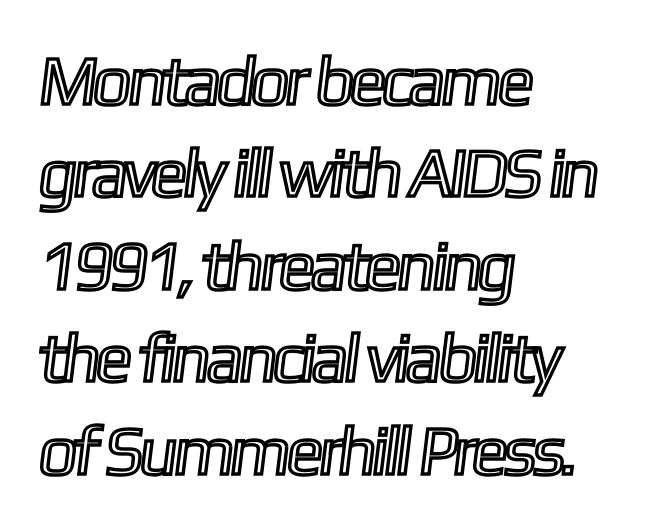
{"width": "condensed", "x_height": "medium", "monospaced": "no", "underline": "no", "align": "left", "line_spacing": "normal", "line_spacing_ratio": 1.34, "letter_spacing": "normal", "letter_spacing_em": 0.0, "glyph_px": 69}
